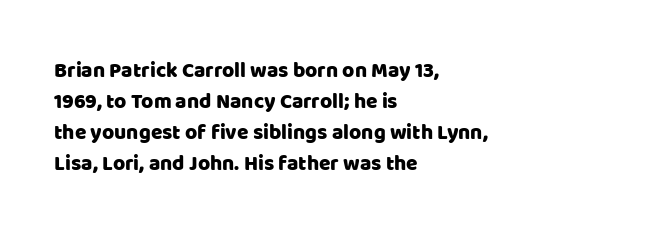
There is no visible air inserted between adjacent glyphs. Alignment: flush left. The words here are not underlined. The axis of the letterforms is exactly vertical. The designer left line spacing at the default.
